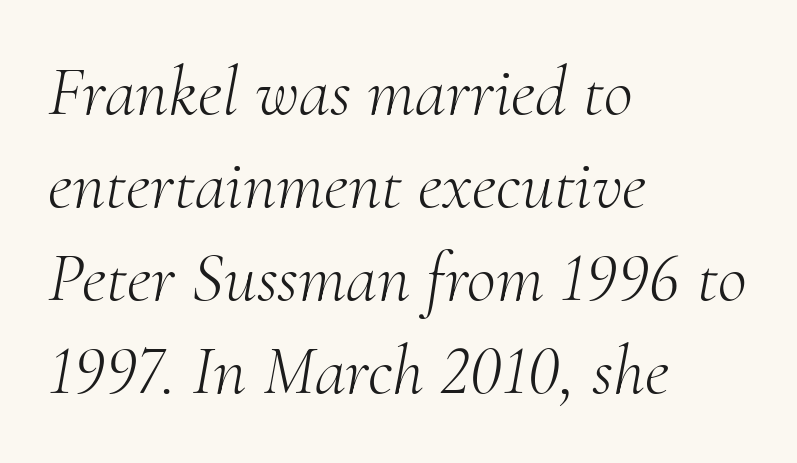
These lines are rendered in a variable-pitch font. Students, note that the glyphs here touch the page at normal intervals. Alignment: flush left. This is serif lettering, the kind often seen in printed books. The passage shown leans; its letterforms are oblique. Counters stay open thanks to moderate or lighter strokes.
